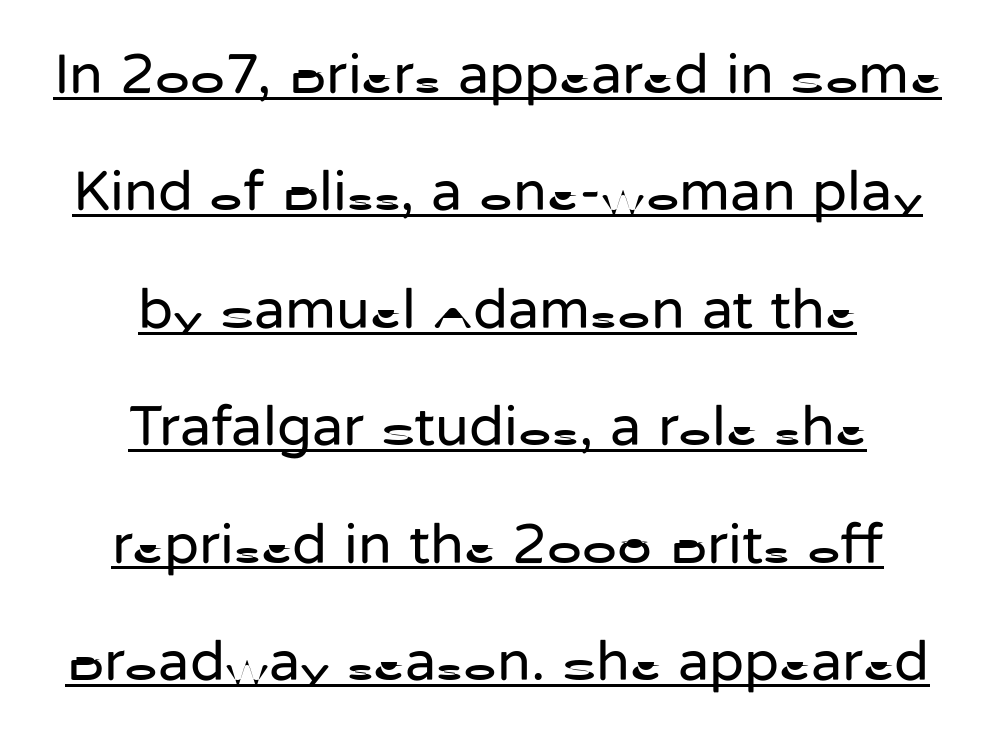
{"serif": "no", "italic": "no", "bold": "no", "weight": "regular", "width": "normal", "stroke_contrast": "low", "x_height": "medium", "monospaced": "no", "underline": "yes", "align": "center", "line_spacing": "loose", "line_spacing_ratio": 2.06, "letter_spacing": "normal", "letter_spacing_em": 0.0, "glyph_px": 57}
